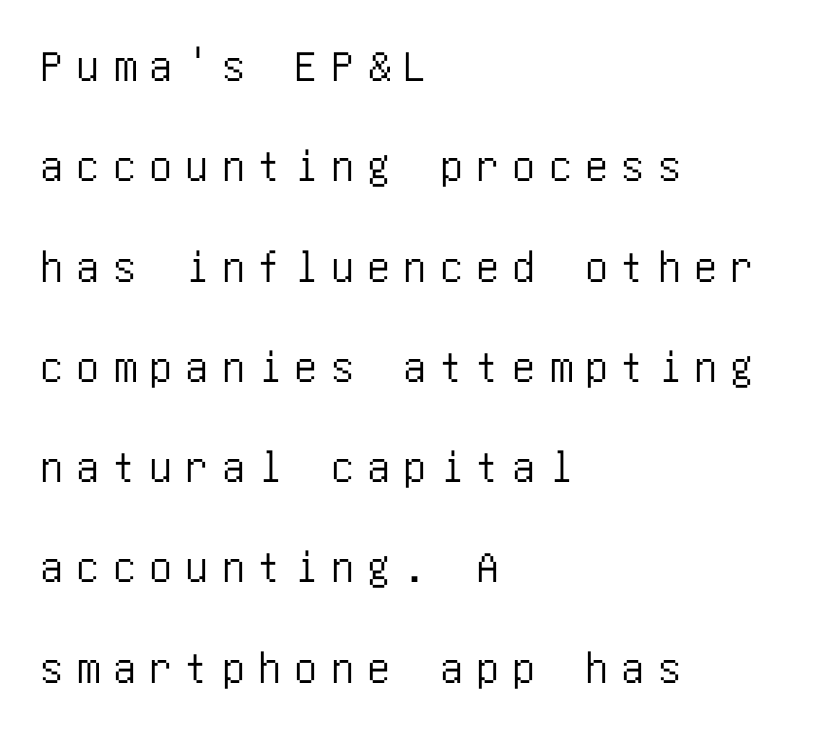
The face used here is rendered with a markedly widened letterfit. Reading down the column, the eye jumps a long way to each next line. This sample uses an upright cut, with every glyph sitting square on the baseline. Line starts are locked; line ends wander. Each letter's strokes conclude bluntly, with no projecting serifs.
